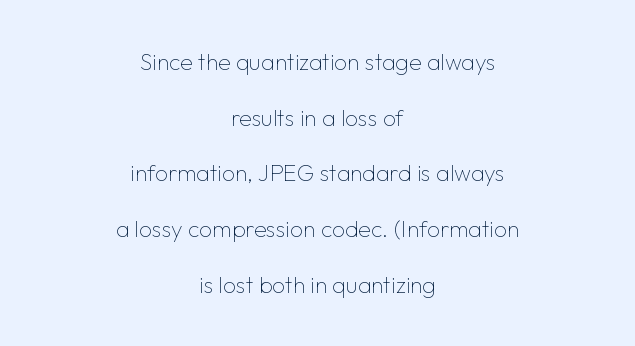
The image shows 23 px text type, upright; set centered, loose line spacing (2.42x), normal letter spacing, not underlined.
